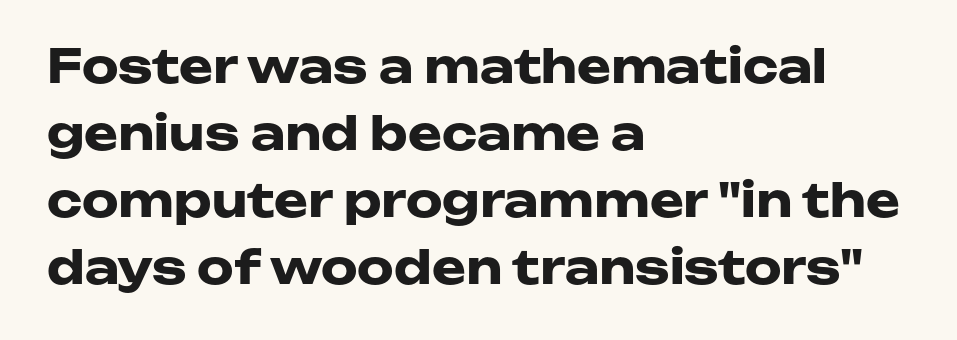
Underlining? Definitely not there. To sum up the face: it is a sans, with no serifs. Here the designer chose a conventional face with non-uniform glyph widths. The typesetting leans heavy: a genuine bold. The rendering uses a moderate line-height, typical for paragraphs.
